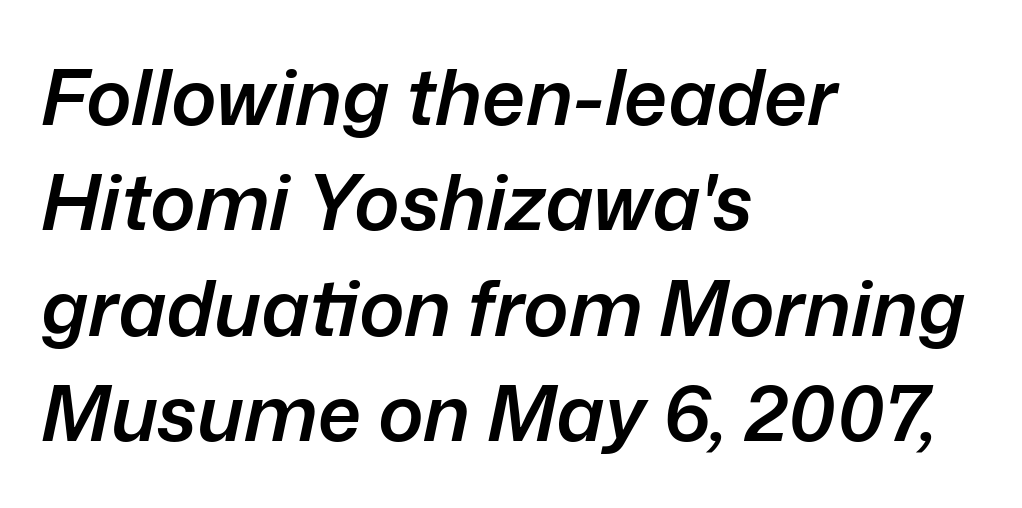
Typographic density is moderately raised because the face is semibold. Which margin do the lines hug? The left one — the right edge is uneven. The rows are spaced the way most documents space them. This rendering leaves character spacing at its baseline value. In terms of posture, this sample is oblique.
